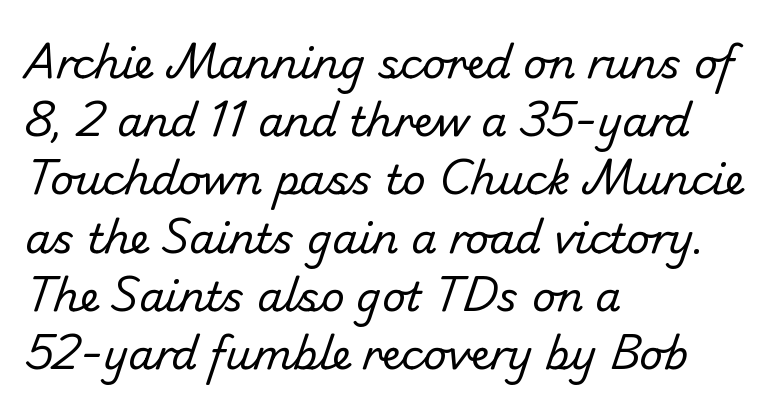
{"serif": "no", "bold": "no", "weight": "regular", "width": "normal", "stroke_contrast": "low", "x_height": "small", "monospaced": "no", "underline": "no", "align": "left", "line_spacing": "normal", "line_spacing_ratio": 1.42, "letter_spacing": "normal", "letter_spacing_em": 0.0, "glyph_px": 41}
